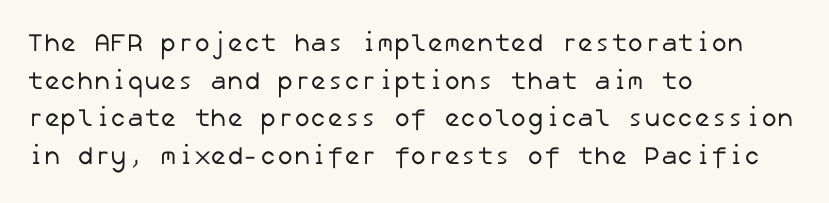
{"bold": "no", "underline": "no", "align": "left", "line_spacing": "normal", "line_spacing_ratio": 1.51, "letter_spacing": "normal", "letter_spacing_em": 0.0, "glyph_px": 25}
